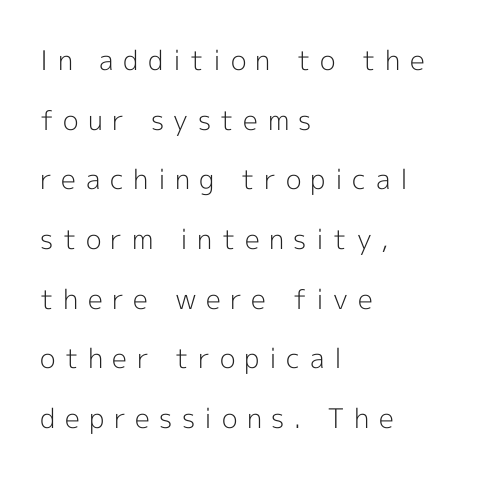
The image shows 27 px text type, upright; set left-aligned, loose line spacing (2.21x), unusually wide letter spacing (+0.35 em), not underlined.
